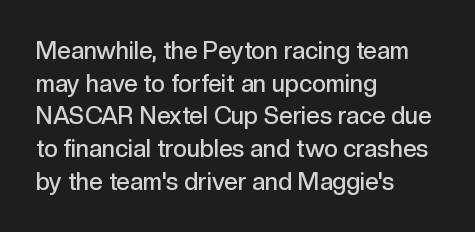
{"italic": "no", "bold": "semi", "underline": "no", "align": "left", "line_spacing": "normal", "line_spacing_ratio": 1.36, "letter_spacing": "normal", "letter_spacing_em": 0.0, "glyph_px": 24}
